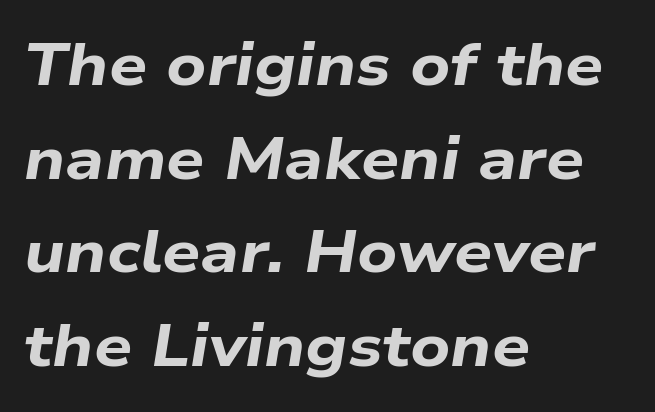
Q: Is the text bold? A: Yes.
Q: Is the text italic (slanted)? A: Yes, it leans right by about 9 degrees.
Q: Is the text underlined? A: No.
Q: How is the paragraph aligned? A: Left-aligned.
Q: Is the spacing between letters normal or unusually wide? A: Normal.
Q: Is the spacing between lines tight, normal or loose? A: Normal.
Q: Width (condensed, normal, or wide)? A: Wide.
Q: Stroke contrast? A: Low.
Q: x-height? A: Medium.
Q: Monospaced? A: No.
